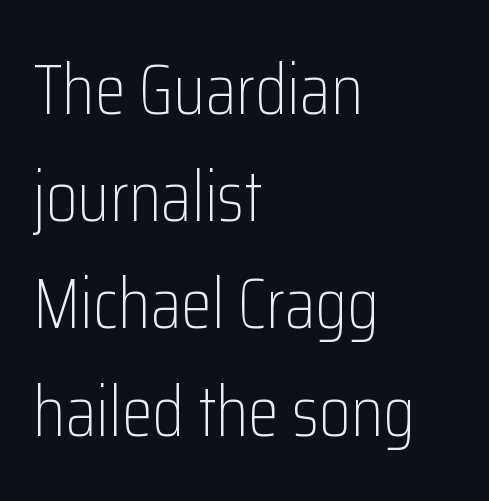
The image shows 71 px light, condensed sans-serif type, upright; set left-aligned, normal line spacing (1.51x), normal letter spacing, not underlined; low stroke contrast and a medium x-height.
